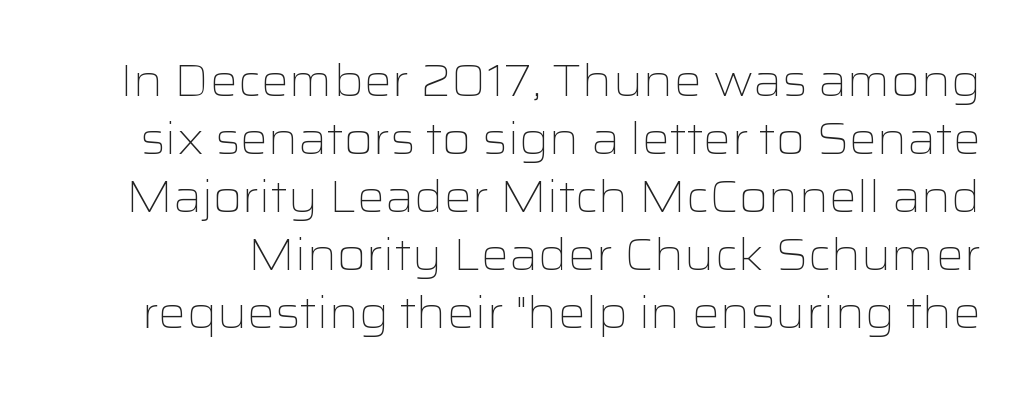
The image shows 44 px light, wide sans-serif type, upright; set normal line spacing (1.32x), normal letter spacing, not underlined; low stroke contrast and a medium x-height.
